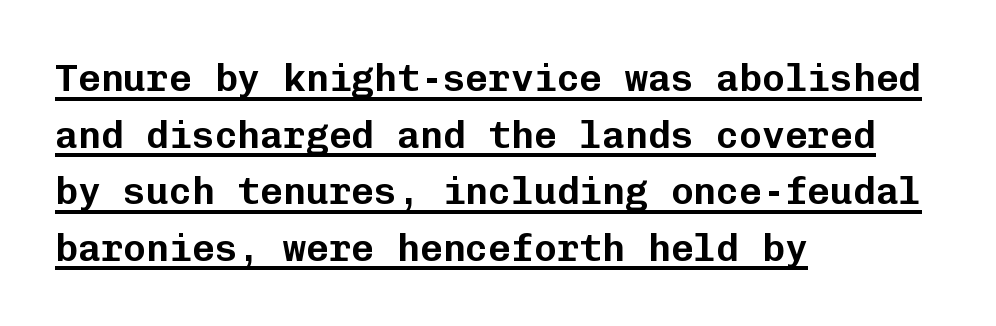
The image shows 38 px sans-serif type, upright, monospaced; set left-aligned, normal line spacing (1.49x), normal letter spacing, underlined; low stroke contrast and a medium x-height.
